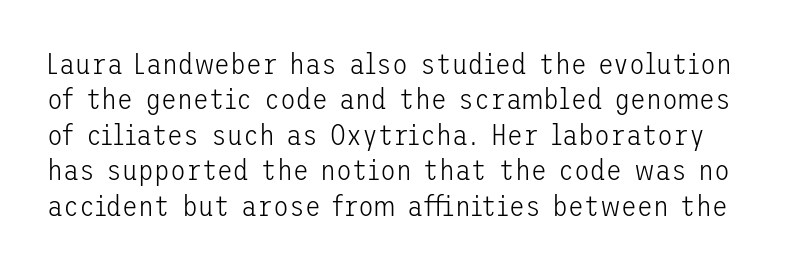
No feet cap the strokes, marking this as sans-serif type. The weight would be labelled regular, book, light, or lighter still. Just letters on the line, the space beneath them empty. The lettering stays uniformly vertical, giving the passage a roman look. Students, note that the glyphs here touch the page at normal intervals.
